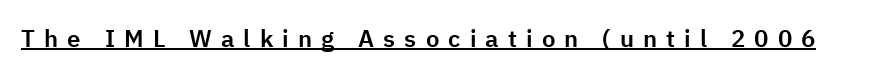
{"italic": "no", "underline": "yes", "letter_spacing": "wide", "letter_spacing_em": 0.38, "glyph_px": 24}
